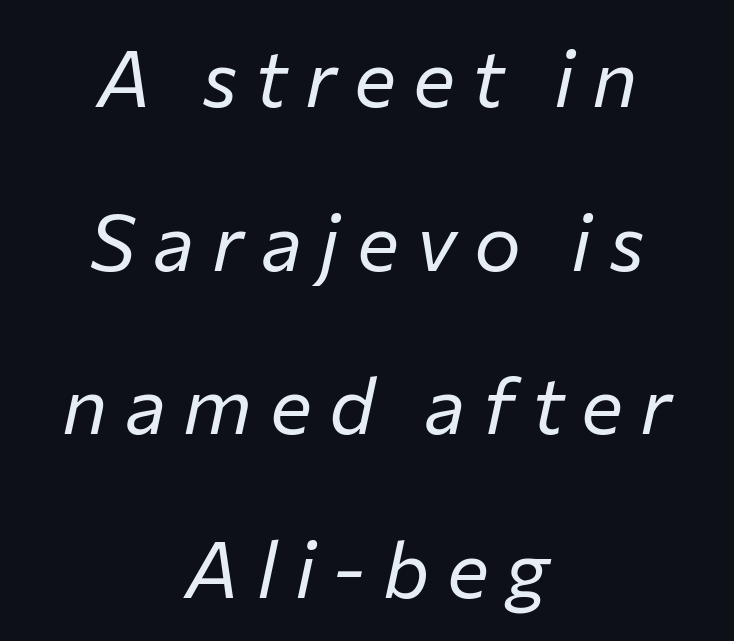
{"italic": "yes", "lean": "right", "slant_degrees": 12, "bold": "no", "weight": "regular", "width": "normal", "stroke_contrast": "low", "x_height": "medium", "monospaced": "no", "underline": "no", "align": "center", "line_spacing": "loose", "line_spacing_ratio": 2.07, "letter_spacing": "wide", "letter_spacing_em": 0.22, "glyph_px": 79}
